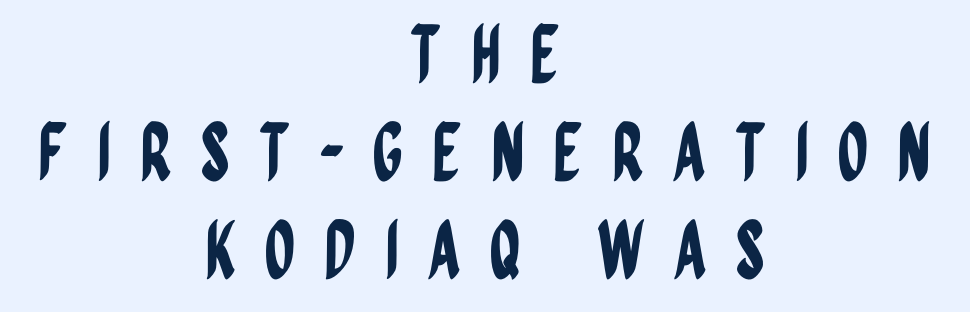
Q: Is the text italic (slanted)? A: No, it is upright.
Q: Is the typeface a serif or a sans-serif typeface? A: Sans-serif.
Q: Is the text underlined? A: No.
Q: How is the paragraph aligned? A: Centered.
Q: Is the spacing between letters normal or unusually wide? A: Unusually wide.
Q: Width (condensed, normal, or wide)? A: Condensed.
Q: Stroke contrast? A: Low.
Q: x-height? A: Large.
Q: Monospaced? A: No.
